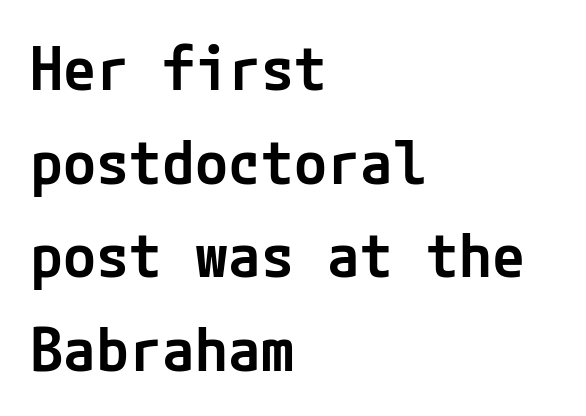
The image shows 60 px semibold sans-serif type, upright; set left-aligned, normal line spacing (1.56x), normal letter spacing, not underlined; low stroke contrast and a medium x-height.
